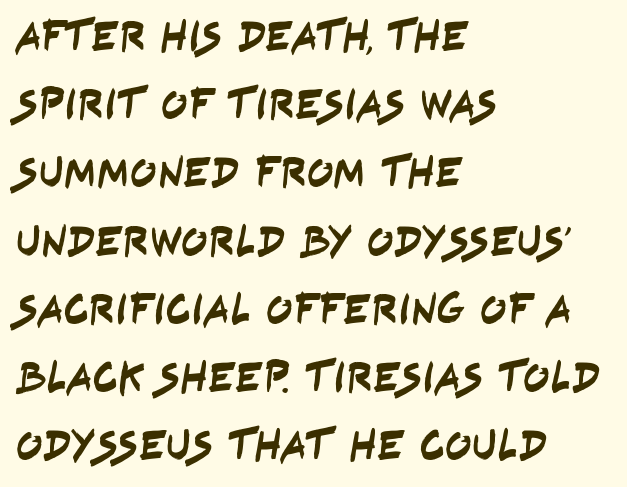
Q: Is the typeface a serif or a sans-serif typeface? A: Sans-serif.
Q: Is the text underlined? A: No.
Q: How is the paragraph aligned? A: Left-aligned.
Q: Is the spacing between letters normal or unusually wide? A: Normal.
Q: Is the spacing between lines tight, normal or loose? A: Normal.
Q: Width (condensed, normal, or wide)? A: Condensed.
Q: Stroke contrast? A: Low.
Q: x-height? A: Large.
Q: Monospaced? A: No.
